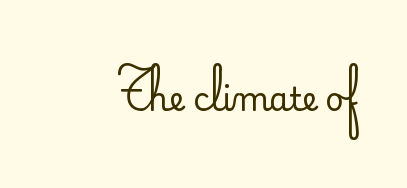
The image shows 32 px regular-weight sans-serif type, upright; set normal letter spacing, not underlined; low stroke contrast and a small x-height.
